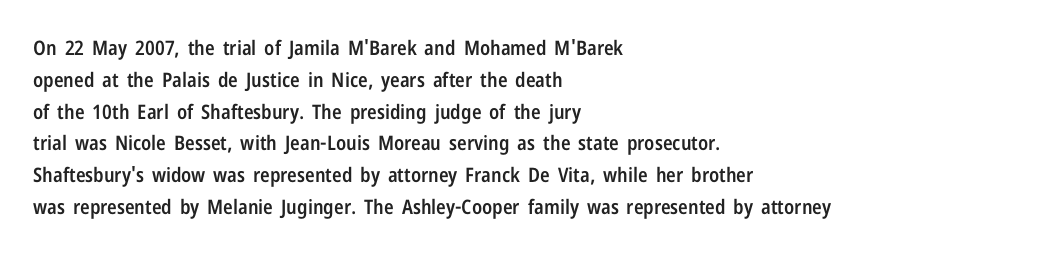
{"italic": "no", "bold": "semi", "underline": "no", "align": "left", "line_spacing": "normal", "line_spacing_ratio": 1.59, "letter_spacing": "normal", "letter_spacing_em": 0.0, "glyph_px": 20}
